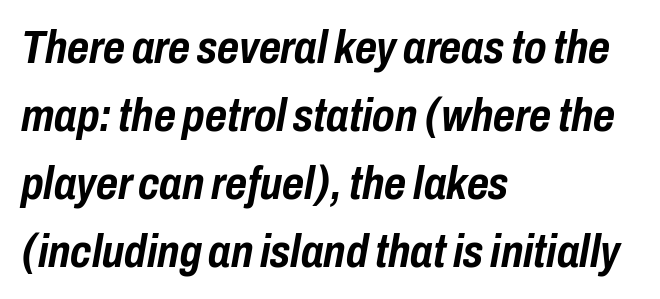
The image shows 47 px semibold, condensed type, italic (leaning right); set left-aligned, normal line spacing (1.45x), normal letter spacing, not underlined; low stroke contrast and a medium x-height.
